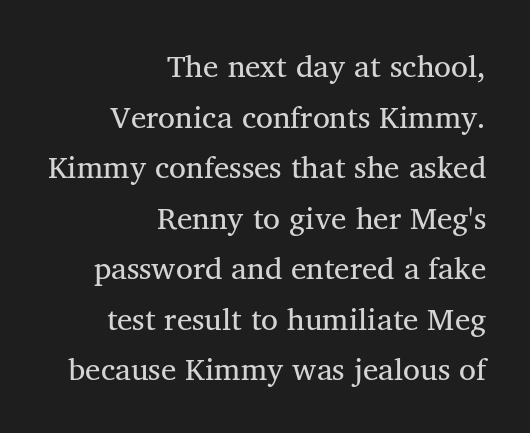
Is the block centered? No — it sits flush against the right margin. Stroke terminals: seriffed. Regarding leading, the lines here are spaced in the standard way. The string is rendered with underlining switched off. Honestly, the letter spacing is just normal — you wouldn't notice it.
